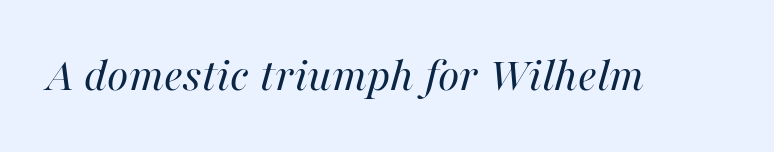
Heaviness? Minimal to ordinary, like unemphasized prose. Looking at the ascenders, they clearly lean. Lines of text with bare space underneath. Proportional: the letters do not fall into vertical columns.
